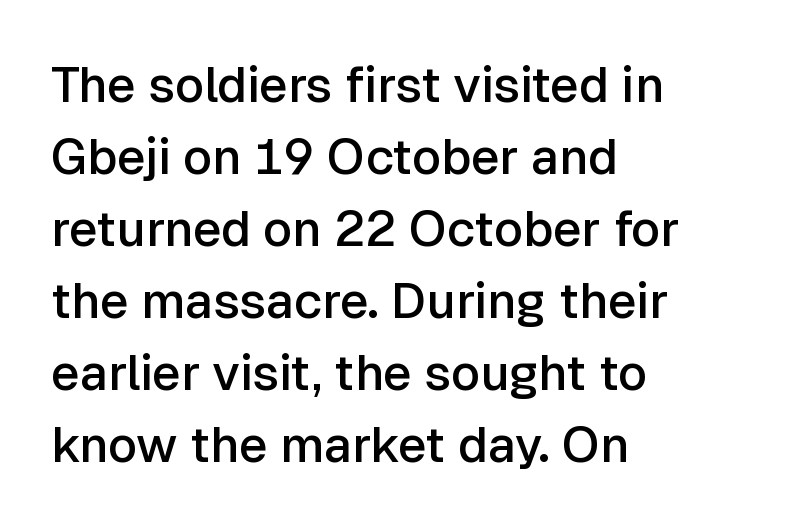
Q: Is the text bold? A: Semi-bold.
Q: Is the text italic (slanted)? A: No, it is upright.
Q: Is the typeface a serif or a sans-serif typeface? A: Sans-serif.
Q: Is the text underlined? A: No.
Q: How is the paragraph aligned? A: Left-aligned.
Q: Is the spacing between letters normal or unusually wide? A: Normal.
Q: Is the spacing between lines tight, normal or loose? A: Normal.
Q: Width (condensed, normal, or wide)? A: Normal.
Q: Stroke contrast? A: Low.
Q: x-height? A: Medium.
Q: Monospaced? A: No.
